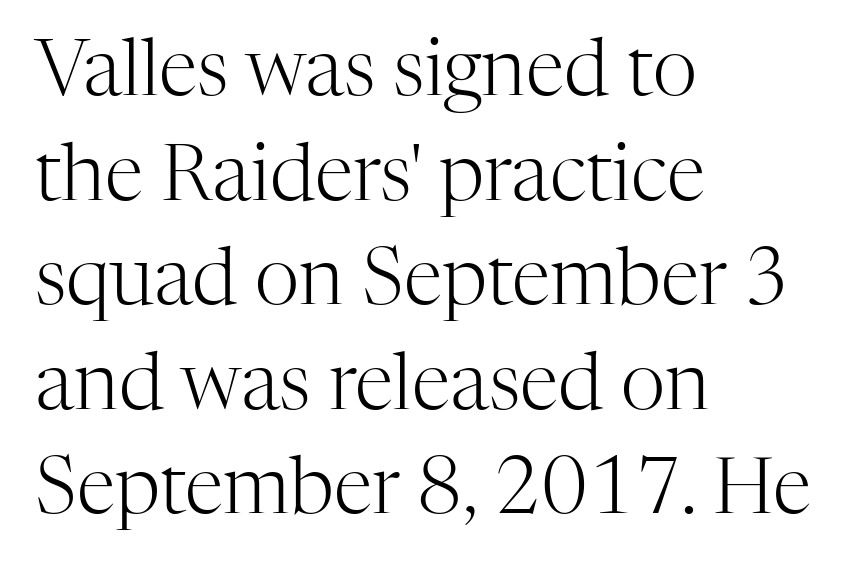
Q: Is the text bold? A: No.
Q: Is the text italic (slanted)? A: No, it is upright.
Q: Is the typeface a serif or a sans-serif typeface? A: Serif.
Q: Is the text underlined? A: No.
Q: How is the paragraph aligned? A: Left-aligned.
Q: Is the spacing between letters normal or unusually wide? A: Normal.
Q: Is the spacing between lines tight, normal or loose? A: Normal.
Q: Width (condensed, normal, or wide)? A: Normal.
Q: Stroke contrast? A: High.
Q: x-height? A: Medium.
Q: Monospaced? A: No.
